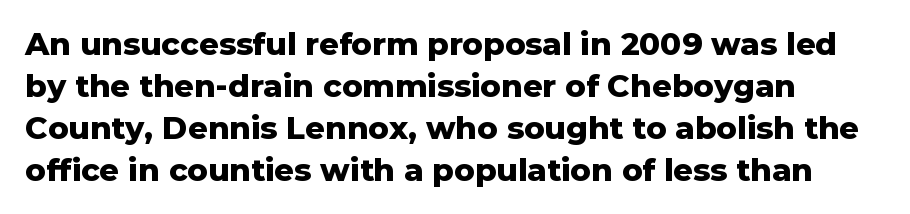
Q: Is the text bold? A: Yes.
Q: Is the text italic (slanted)? A: No, it is upright.
Q: Is the typeface a serif or a sans-serif typeface? A: Sans-serif.
Q: Is the text underlined? A: No.
Q: How is the paragraph aligned? A: Left-aligned.
Q: Is the spacing between letters normal or unusually wide? A: Normal.
Q: Is the spacing between lines tight, normal or loose? A: Normal.
Q: Width (condensed, normal, or wide)? A: Normal.
Q: Stroke contrast? A: Low.
Q: x-height? A: Medium.
Q: Monospaced? A: No.
